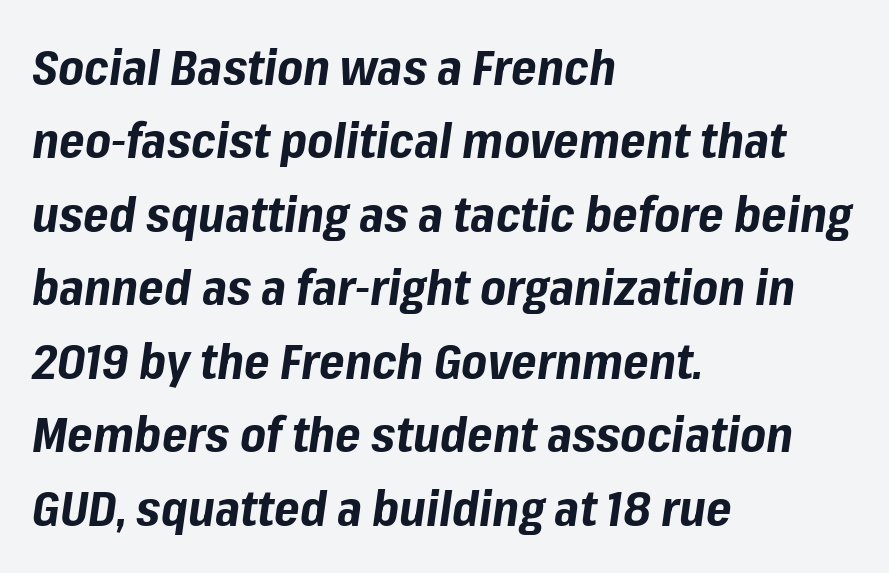
The image shows 49 px bold type, italic (leaning right); set left-aligned, normal line spacing (1.5x), normal letter spacing, not underlined; low stroke contrast and a medium x-height.
